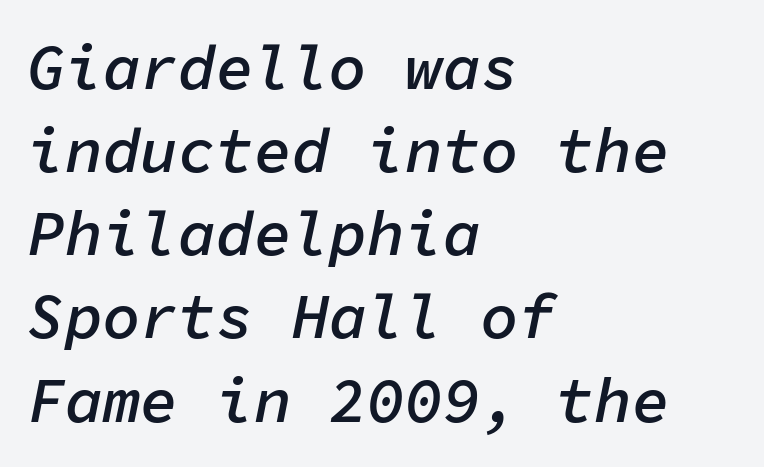
{"italic": "yes", "lean": "right", "slant_degrees": 11, "bold": "semi", "weight": "semibold", "width": "normal", "stroke_contrast": "low", "x_height": "medium", "monospaced": "yes", "underline": "no", "align": "left", "line_spacing": "normal", "line_spacing_ratio": 1.32, "letter_spacing": "normal", "letter_spacing_em": 0.0, "glyph_px": 63}
